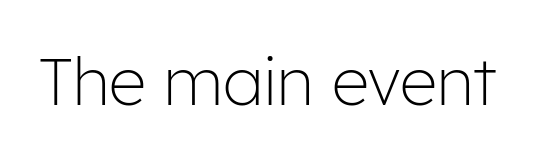
Type without underlining. Stem width sits at or under what a default text font uses. Think of a printed novel: that variable character pitch is what you see here. This is sans-serif lettering, the kind often seen on screens and signage.
